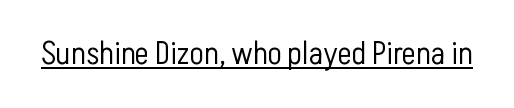
Default kerning and tracking; the words read as compact shapes. Think of a printed novel: that variable character pitch is what you see here. This rendering employs a face without finishing strokes, i.e., a sans-serif. The letters stand upright; this is a roman face. Heft: none added — not bold. Does a line run under the words? Yes, clearly.
